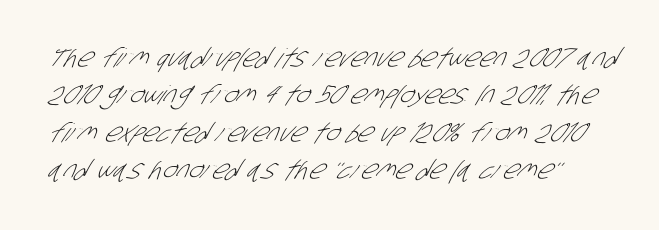
{"bold": "no", "underline": "no", "align": "left", "line_spacing": "normal", "line_spacing_ratio": 1.44, "letter_spacing": "normal", "letter_spacing_em": 0.0, "glyph_px": 26}
